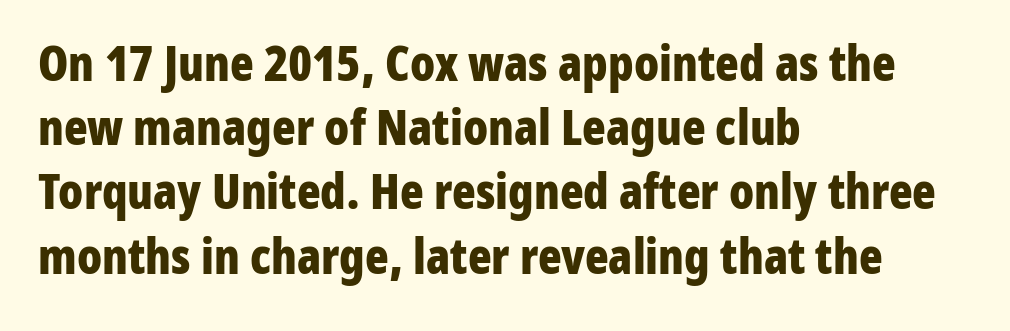
Q: Is the text bold? A: Yes.
Q: Is the text italic (slanted)? A: No, it is upright.
Q: Is the typeface a serif or a sans-serif typeface? A: Sans-serif.
Q: Is the text underlined? A: No.
Q: How is the paragraph aligned? A: Left-aligned.
Q: Is the spacing between letters normal or unusually wide? A: Normal.
Q: Is the spacing between lines tight, normal or loose? A: Normal.
Q: Width (condensed, normal, or wide)? A: Condensed.
Q: Stroke contrast? A: Low.
Q: x-height? A: Medium.
Q: Monospaced? A: No.
